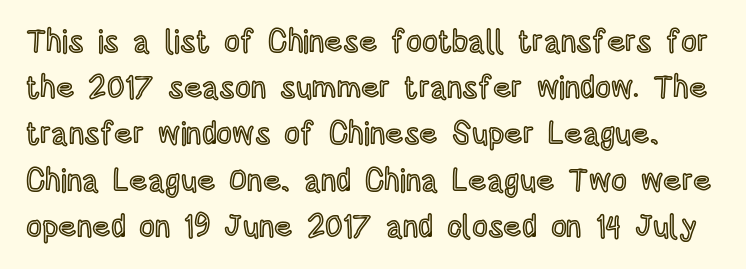
Unlike italic type, these characters show no tilt at all. Is this a fixed-width face? No — the glyphs have proportional, varying widths. Honestly, the letter spacing is just normal — you wouldn't notice it. Vertical spacing — default. Nobody drew a line under any word here.
